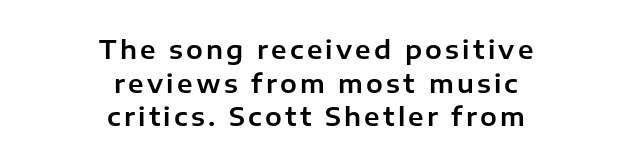
The image shows 25 px text type, upright; set centered, normal line spacing (1.35x), not underlined.
